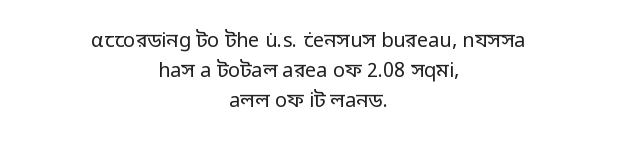
The strokes are not fattened; the text isn't bold. You could call the tracking neutral — neither tight nor loose. Descenders hang freely into open space. Every character sits straight up, as roman type does.
